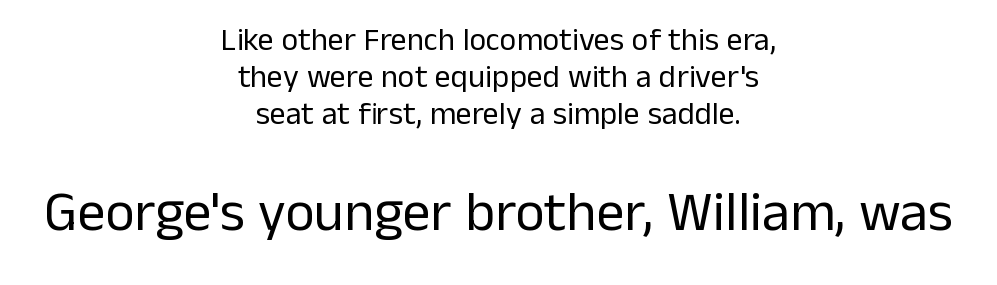
{"serif": "no", "italic": "no", "bold": "no", "weight": "regular", "width": "normal", "stroke_contrast": "low", "x_height": "medium", "monospaced": "no", "underline": "no", "align": "center", "line_spacing_ratio": 1.16, "letter_spacing": "normal", "letter_spacing_em": 0.0, "larger_block": "second", "size_ratio": 1.75, "glyph_px": 56}
